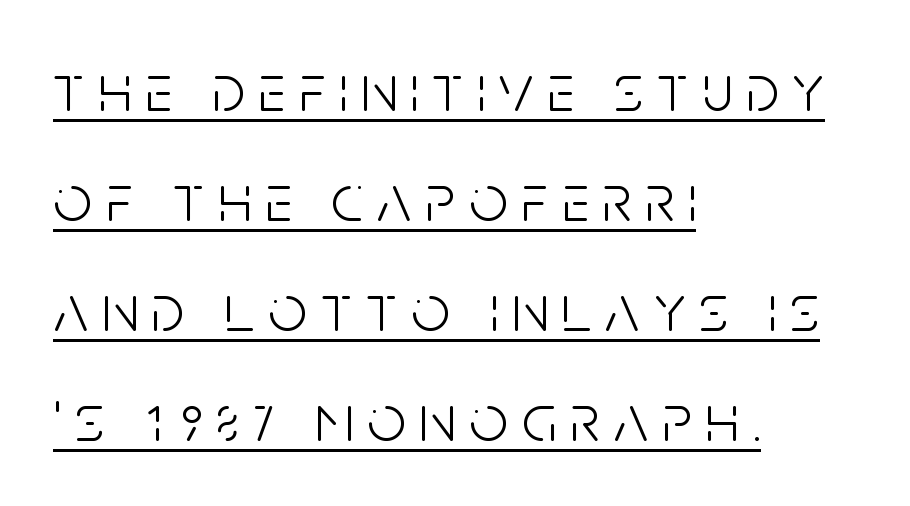
The image shows 68 px light, condensed sans-serif type, upright; set left-aligned, normal line spacing (1.62x), unusually wide letter spacing (+0.2 em), underlined; low stroke contrast and a large x-height.
